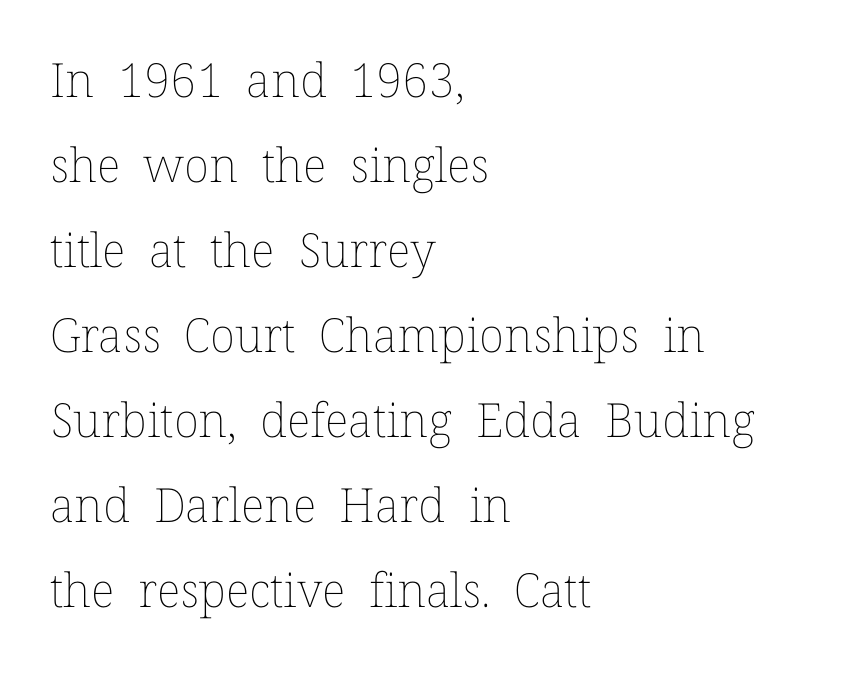
Q: Is the text bold? A: No.
Q: Is the text italic (slanted)? A: No, it is upright.
Q: Is the text underlined? A: No.
Q: How is the paragraph aligned? A: Left-aligned.
Q: Is the spacing between letters normal or unusually wide? A: Normal.
Q: Width (condensed, normal, or wide)? A: Normal.
Q: Stroke contrast? A: Low.
Q: x-height? A: Medium.
Q: Monospaced? A: No.
